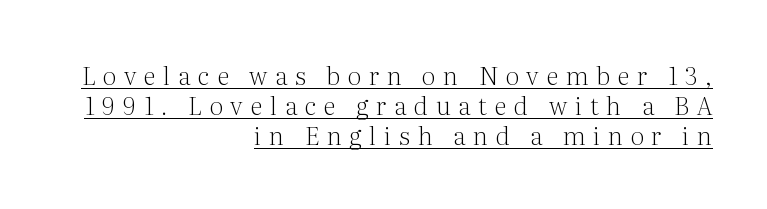
{"italic": "no", "bold": "no", "underline": "yes", "align": "right", "line_spacing_ratio": 1.21, "letter_spacing": "wide", "letter_spacing_em": 0.31, "glyph_px": 25}
